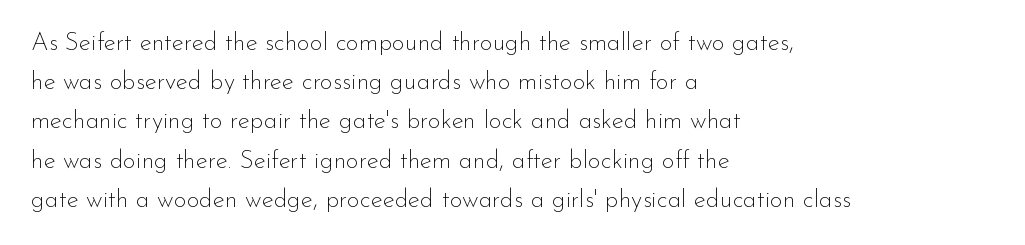
The image shows 25 px text type, upright; set left-aligned, normal line spacing (1.57x), normal letter spacing, not underlined.
